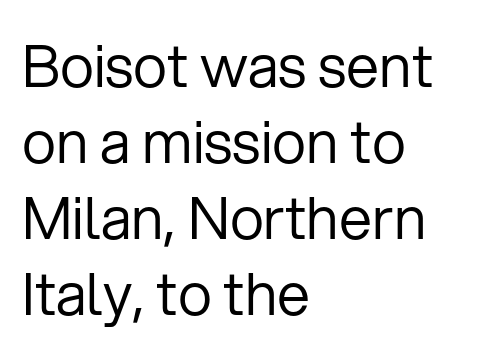
Q: Is the text bold? A: No.
Q: Is the text italic (slanted)? A: No, it is upright.
Q: Is the typeface a serif or a sans-serif typeface? A: Sans-serif.
Q: Is the text underlined? A: No.
Q: How is the paragraph aligned? A: Left-aligned.
Q: Is the spacing between letters normal or unusually wide? A: Normal.
Q: Is the spacing between lines tight, normal or loose? A: Normal.
Q: Width (condensed, normal, or wide)? A: Normal.
Q: Stroke contrast? A: Low.
Q: x-height? A: Medium.
Q: Monospaced? A: No.
